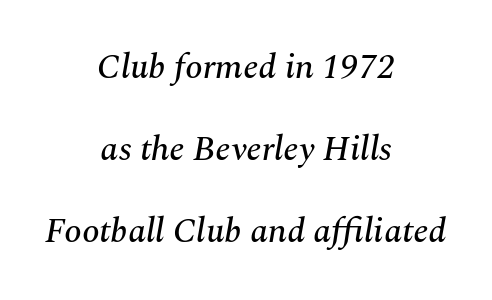
The image shows 35 px serif type, italic (leaning right); set centered, loose line spacing (2.35x), normal letter spacing, not underlined; medium stroke contrast and a medium x-height.
